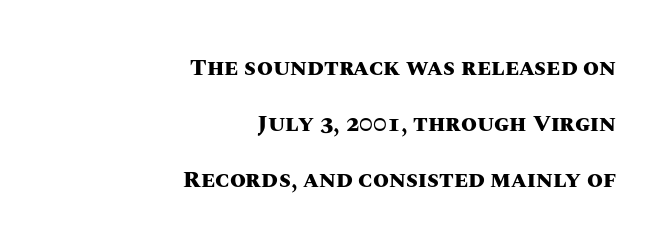
The typesetter chose a ragged-left arrangement here. Does extra space separate the letters? No, they use regular spacing. On the weight axis this lands at bold, roughly 700. A typesetter would call this leading open, well beyond the default.
